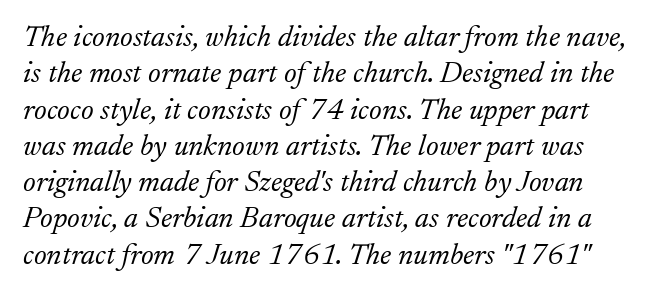
Q: Is the text bold? A: No.
Q: Is the text italic (slanted)? A: Yes, it leans right by about 17 degrees.
Q: Is the typeface a serif or a sans-serif typeface? A: Serif.
Q: Is the text underlined? A: No.
Q: Is the spacing between letters normal or unusually wide? A: Normal.
Q: Width (condensed, normal, or wide)? A: Normal.
Q: Stroke contrast? A: Low.
Q: x-height? A: Small.
Q: Monospaced? A: No.
